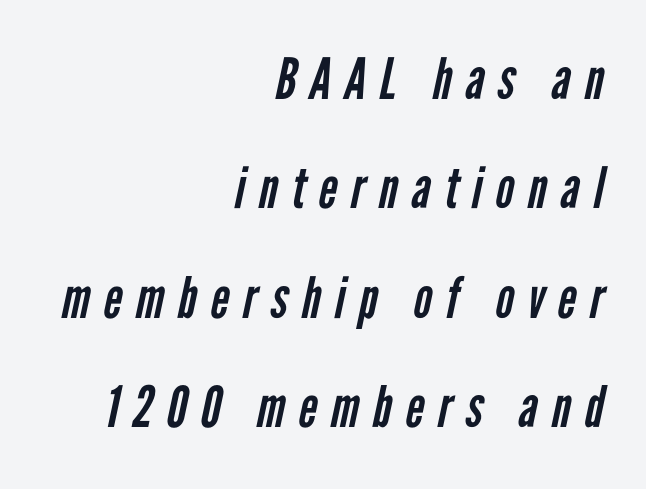
{"serif": "no", "bold": "no", "weight": "regular", "width": "condensed", "stroke_contrast": "low", "x_height": "medium", "monospaced": "no", "underline": "no", "align": "right", "line_spacing": "loose", "line_spacing_ratio": 1.92, "letter_spacing": "wide", "letter_spacing_em": 0.24, "glyph_px": 57}
